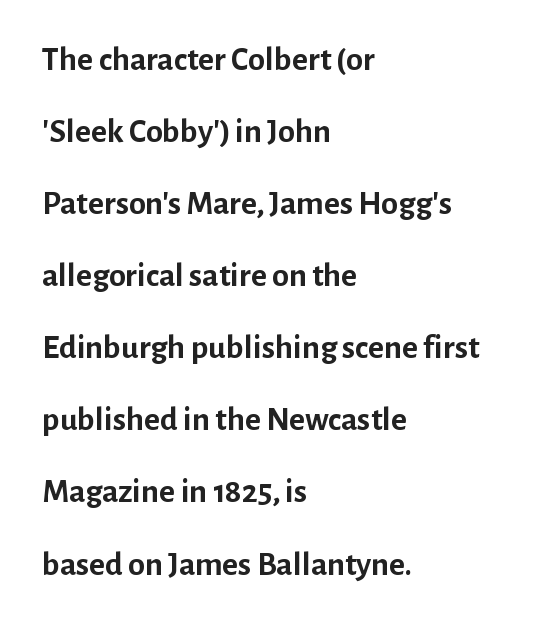
Q: Is the text bold? A: Yes.
Q: Is the text italic (slanted)? A: No, it is upright.
Q: Is the typeface a serif or a sans-serif typeface? A: Sans-serif.
Q: Is the text underlined? A: No.
Q: How is the paragraph aligned? A: Left-aligned.
Q: Is the spacing between letters normal or unusually wide? A: Normal.
Q: Is the spacing between lines tight, normal or loose? A: Loose.
Q: Width (condensed, normal, or wide)? A: Normal.
Q: Stroke contrast? A: Low.
Q: x-height? A: Medium.
Q: Monospaced? A: No.
